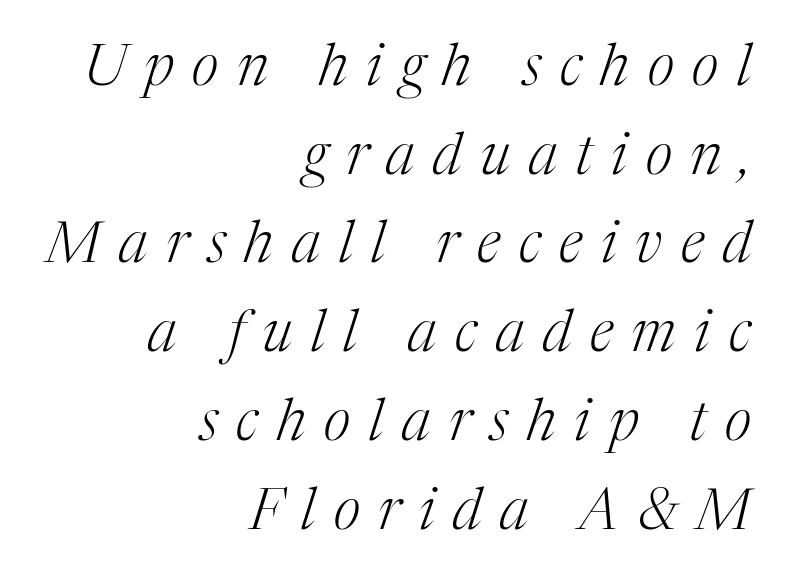
{"serif": "yes", "italic": "yes", "lean": "right", "slant_degrees": 17, "bold": "no", "weight": "light", "width": "normal", "stroke_contrast": "medium", "x_height": "medium", "monospaced": "no", "underline": "no", "align": "right", "line_spacing": "normal", "line_spacing_ratio": 1.53, "letter_spacing": "wide", "letter_spacing_em": 0.32, "glyph_px": 58}
